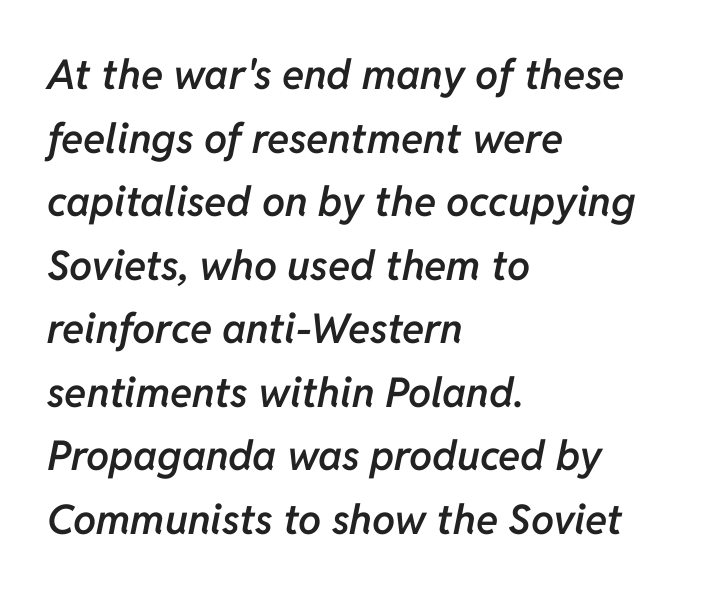
Q: Is the text bold? A: Semi-bold.
Q: Is the text italic (slanted)? A: Yes, it leans right by about 11 degrees.
Q: Is the text underlined? A: No.
Q: How is the paragraph aligned? A: Left-aligned.
Q: Is the spacing between letters normal or unusually wide? A: Normal.
Q: Is the spacing between lines tight, normal or loose? A: Normal.
Q: Width (condensed, normal, or wide)? A: Normal.
Q: Stroke contrast? A: Low.
Q: x-height? A: Medium.
Q: Monospaced? A: No.
